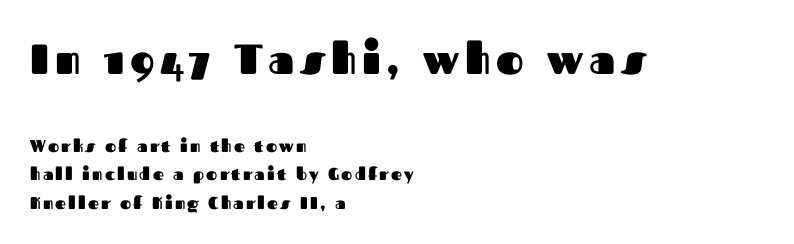
Heft: maximum for text — a bold. Note the varied advance widths — an 'i' is clearly narrower than an 'm'. Rows of type keep a routine distance in the vertical direction. The space beneath each line is pristine and unruled.
